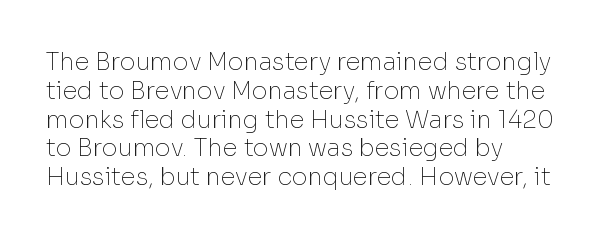
The image shows 24 px text type, upright; set left-aligned, line spacing 1.2x, normal letter spacing, not underlined.
